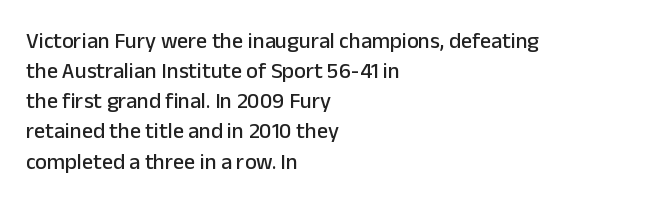
{"italic": "no", "underline": "no", "align": "left", "line_spacing": "normal", "line_spacing_ratio": 1.37, "letter_spacing": "normal", "letter_spacing_em": 0.0, "glyph_px": 22}
